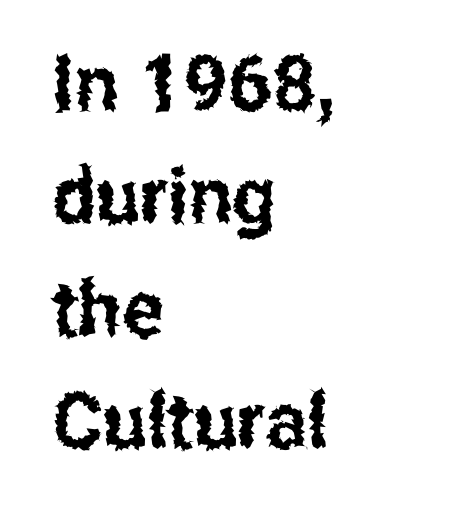
{"serif": "no", "italic": "no", "width": "condensed", "stroke_contrast": "low", "x_height": "medium", "monospaced": "no", "underline": "no", "align": "left", "line_spacing": "normal", "line_spacing_ratio": 1.44, "letter_spacing": "normal", "letter_spacing_em": 0.0, "glyph_px": 78}
